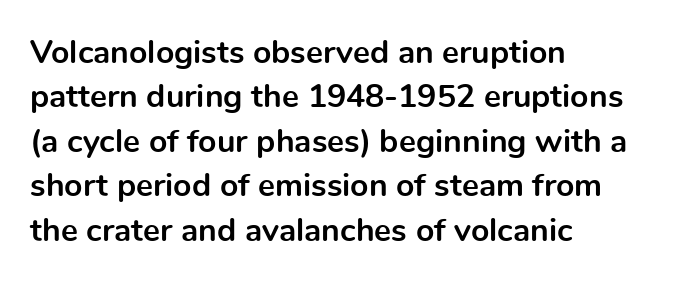
Q: Is the text bold? A: Yes.
Q: Is the text italic (slanted)? A: No, it is upright.
Q: Is the typeface a serif or a sans-serif typeface? A: Sans-serif.
Q: Is the text underlined? A: No.
Q: How is the paragraph aligned? A: Left-aligned.
Q: Is the spacing between letters normal or unusually wide? A: Normal.
Q: Is the spacing between lines tight, normal or loose? A: Normal.
Q: Width (condensed, normal, or wide)? A: Normal.
Q: x-height? A: Medium.
Q: Monospaced? A: No.
